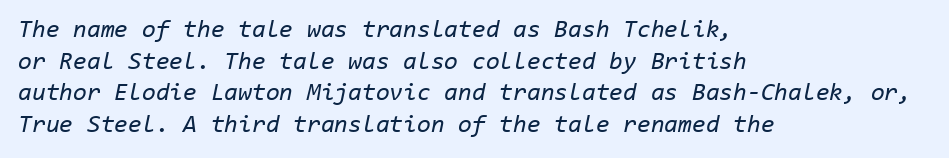
Q: Is the text bold? A: No.
Q: Is the text italic (slanted)? A: Yes, it leans right by about 11 degrees.
Q: Is the text underlined? A: No.
Q: How is the paragraph aligned? A: Left-aligned.
Q: Is the spacing between letters normal or unusually wide? A: Normal.
Q: Is the spacing between lines tight, normal or loose? A: Normal.
